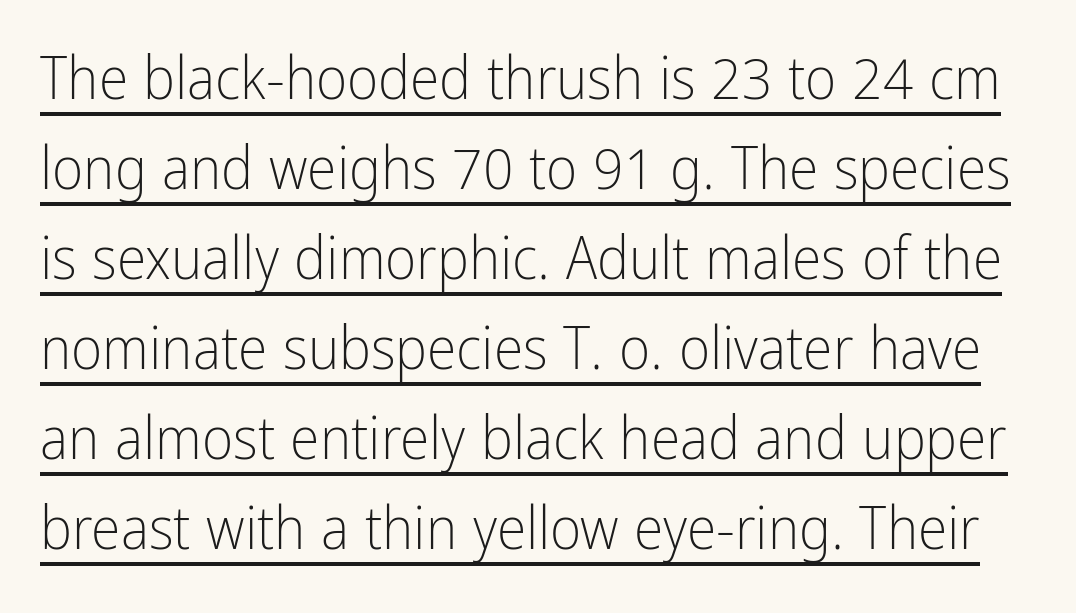
Quick note: interline space is typical. A typesetter would label this face a sans. Is there any slant? The stems are plumb. Spacing verdict: proportional, widths tailored to each character. Summary of weight: not heavy and not bold. The rendered words wear a rule along their underside.
